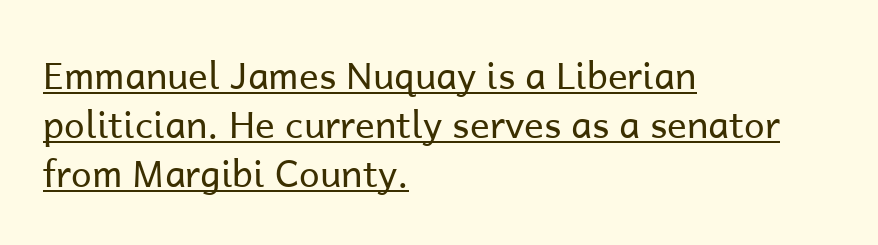
Q: Is the text bold? A: No.
Q: Is the text italic (slanted)? A: No, it is upright.
Q: Is the typeface a serif or a sans-serif typeface? A: Sans-serif.
Q: Is the text underlined? A: Yes.
Q: How is the paragraph aligned? A: Left-aligned.
Q: Is the spacing between letters normal or unusually wide? A: Normal.
Q: Is the spacing between lines tight, normal or loose? A: Normal.
Q: Width (condensed, normal, or wide)? A: Normal.
Q: Stroke contrast? A: Low.
Q: x-height? A: Medium.
Q: Monospaced? A: No.
